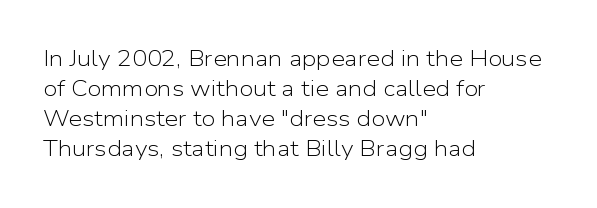
The image shows 22 px text type, upright; set left-aligned, normal line spacing (1.37x), normal letter spacing, not underlined.
